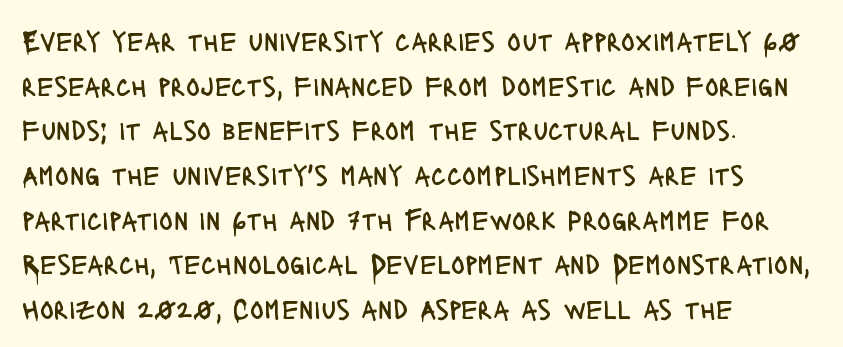
{"serif": "no", "italic": "no", "bold": "no", "weight": "regular", "width": "condensed", "stroke_contrast": "low", "x_height": "large", "monospaced": "no", "underline": "no", "align": "left", "line_spacing": "normal", "line_spacing_ratio": 1.54, "letter_spacing": "normal", "letter_spacing_em": 0.0, "glyph_px": 29}
